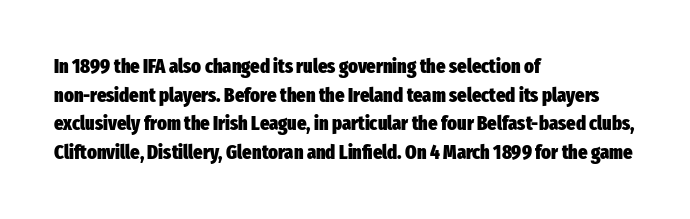
The image shows 20 px bold type, upright; set left-aligned, normal line spacing (1.43x), normal letter spacing, not underlined.
